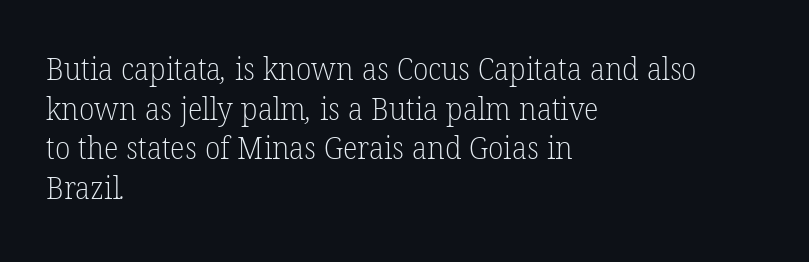
Q: Is the text bold? A: No.
Q: Is the typeface a serif or a sans-serif typeface? A: Serif.
Q: Is the text underlined? A: No.
Q: How is the paragraph aligned? A: Left-aligned.
Q: Is the spacing between letters normal or unusually wide? A: Normal.
Q: Is the spacing between lines tight, normal or loose? A: Normal.
Q: Width (condensed, normal, or wide)? A: Normal.
Q: Stroke contrast? A: Low.
Q: x-height? A: Medium.
Q: Monospaced? A: No.
